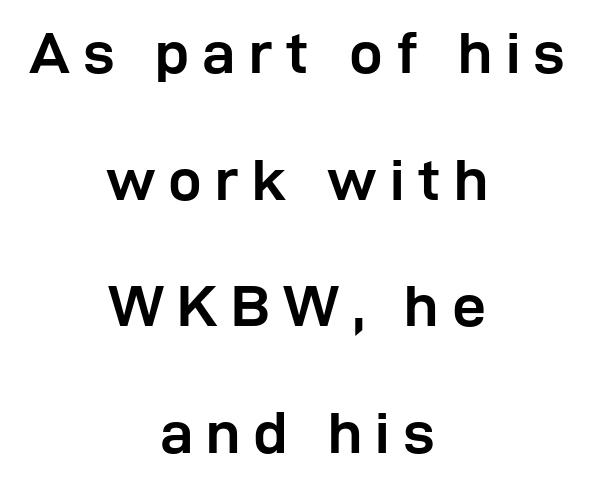
Plain, unruled lines of type. Honestly, the rows look like they've been pulled way apart. The tracking reads as deliberately expanded to a designer's eye. Here the designer chose a conventional face with non-uniform glyph widths. Examine the stroke ends and you'll find no serifs.
